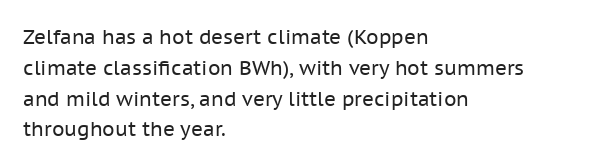
Unmarked baselines from the first word to the last. Between one letter and the next there's only the usual sliver of space. Left-aligned paragraph, ragged on the right. Compared with typical paragraphs, the rows here are spaced about the same. It's the straight-up-and-down kind of type.
